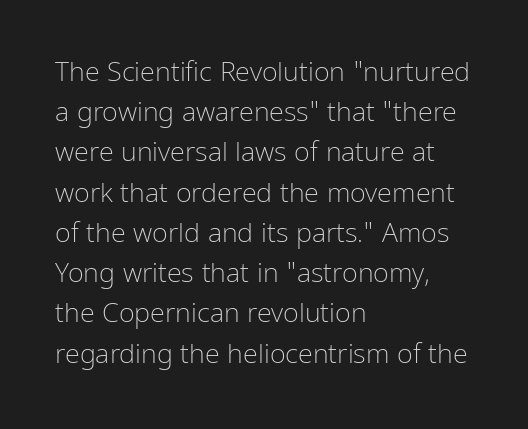
{"italic": "no", "bold": "no", "underline": "no", "align": "left", "line_spacing": "normal", "line_spacing_ratio": 1.49, "letter_spacing": "normal", "letter_spacing_em": 0.0, "glyph_px": 27}
